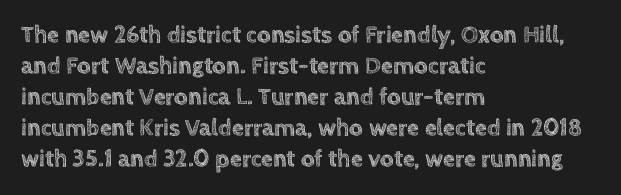
The image shows 24 px text type, upright; set left-aligned, normal line spacing (1.29x), normal letter spacing, not underlined.
